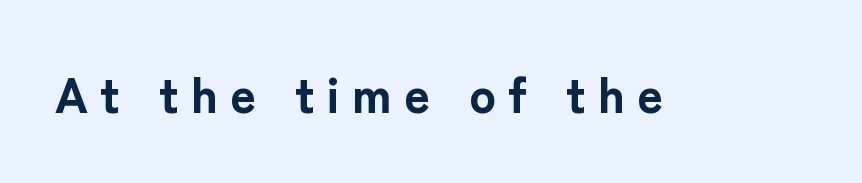
Q: Is the text bold? A: Yes.
Q: Is the text italic (slanted)? A: No, it is upright.
Q: Is the typeface a serif or a sans-serif typeface? A: Sans-serif.
Q: Is the text underlined? A: No.
Q: Is the spacing between letters normal or unusually wide? A: Unusually wide.
Q: Width (condensed, normal, or wide)? A: Normal.
Q: Stroke contrast? A: Low.
Q: x-height? A: Medium.
Q: Monospaced? A: No.
